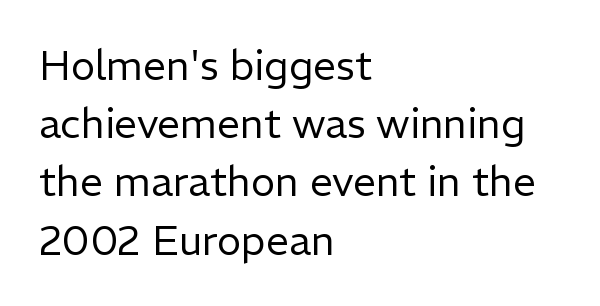
The image shows 41 px regular-weight sans-serif type, upright; set left-aligned, normal line spacing (1.42x), normal letter spacing, not underlined; low stroke contrast and a medium x-height.
